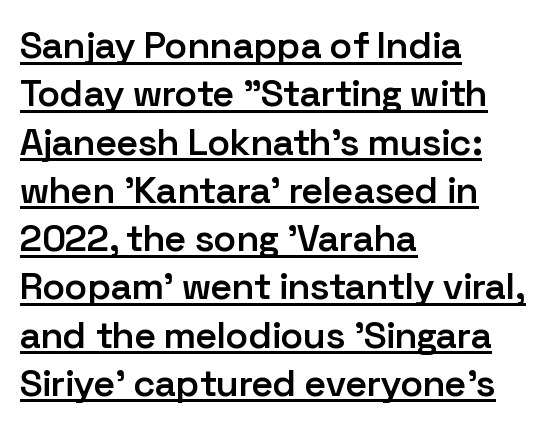
The image shows 38 px semibold sans-serif type, upright; set left-aligned, normal line spacing (1.27x), normal letter spacing, underlined; low stroke contrast and a medium x-height.
